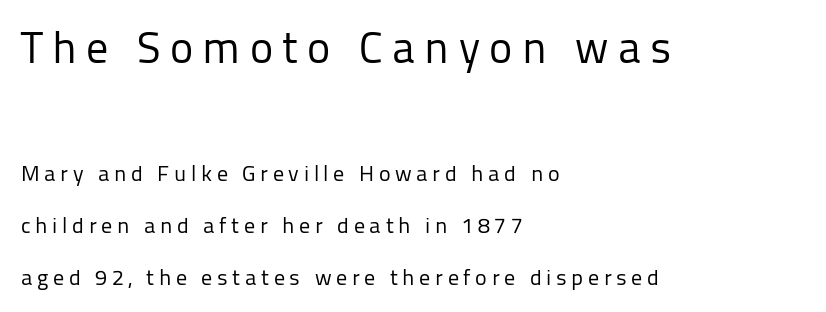
Letter spacing: wide. Spacing verdict: proportional, widths tailored to each character. Successive baselines arrive slowly, with a big drop between each. The rendering anchors every line to the left-hand side.
